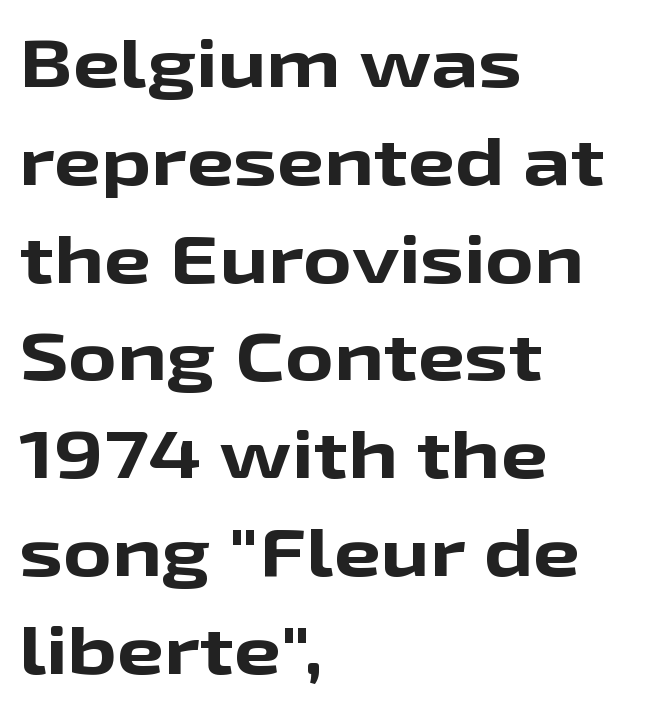
Q: Is the text bold? A: Yes.
Q: Is the text italic (slanted)? A: No, it is upright.
Q: Is the typeface a serif or a sans-serif typeface? A: Sans-serif.
Q: Is the text underlined? A: No.
Q: How is the paragraph aligned? A: Left-aligned.
Q: Is the spacing between letters normal or unusually wide? A: Normal.
Q: Is the spacing between lines tight, normal or loose? A: Normal.
Q: Width (condensed, normal, or wide)? A: Wide.
Q: Stroke contrast? A: Low.
Q: x-height? A: Medium.
Q: Monospaced? A: No.
